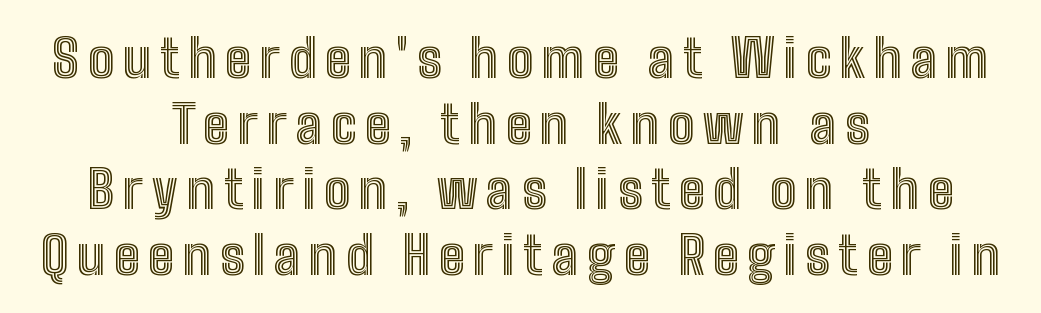
{"italic": "no", "width": "condensed", "x_height": "medium", "monospaced": "no", "underline": "no", "align": "center", "line_spacing_ratio": 1.24, "glyph_px": 53}
